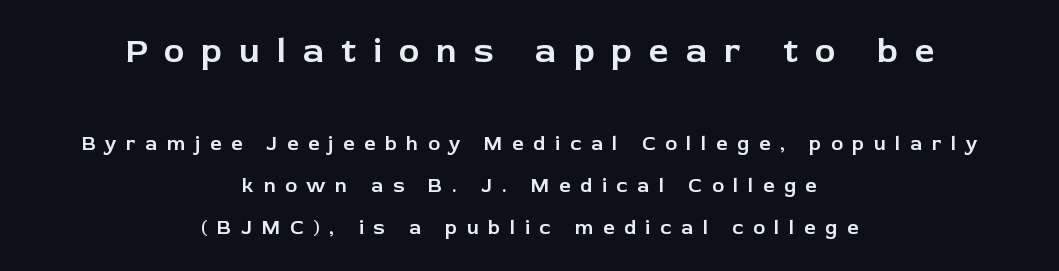
Q: Is the text italic (slanted)? A: No, it is upright.
Q: Is the typeface a serif or a sans-serif typeface? A: Sans-serif.
Q: Is the text underlined? A: No.
Q: How is the paragraph aligned? A: Centered.
Q: Is the spacing between letters normal or unusually wide? A: Unusually wide.
Q: Is the spacing between lines tight, normal or loose? A: Loose.
Q: Which block of text is set in a larger size, the first (top) or the second (bottom)? A: The first (top) one.
Q: Width (condensed, normal, or wide)? A: Normal.
Q: Stroke contrast? A: Low.
Q: x-height? A: Medium.
Q: Monospaced? A: No.
